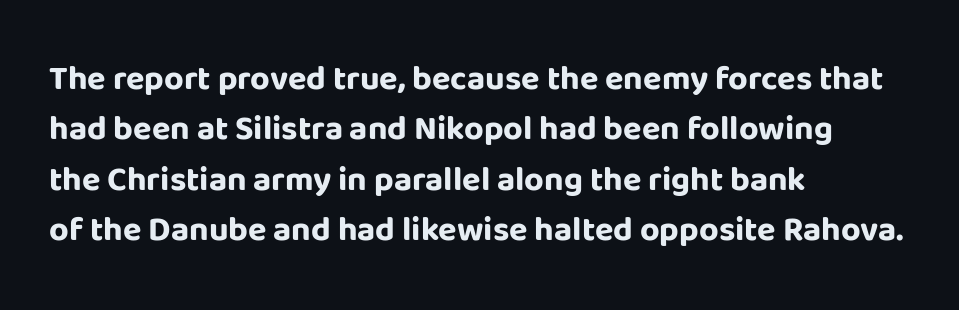
{"serif": "no", "italic": "no", "bold": "yes", "weight": "bold", "width": "normal", "stroke_contrast": "low", "x_height": "large", "monospaced": "no", "underline": "no", "align": "left", "line_spacing": "normal", "line_spacing_ratio": 1.48, "letter_spacing": "normal", "letter_spacing_em": 0.0, "glyph_px": 34}
